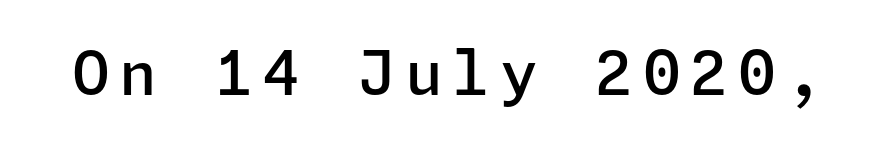
The image shows 61 px semibold sans-serif type, upright; set not underlined; low stroke contrast and a medium x-height.
